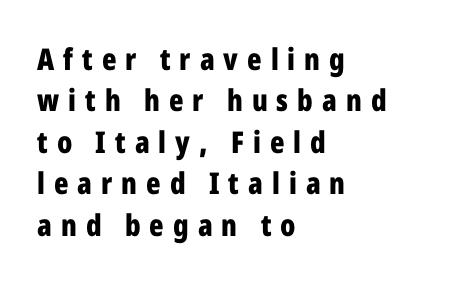
The image shows 30 px bold, condensed sans-serif type, upright; set left-aligned, normal line spacing (1.38x), unusually wide letter spacing (+0.3 em), not underlined; low stroke contrast and a medium x-height.
